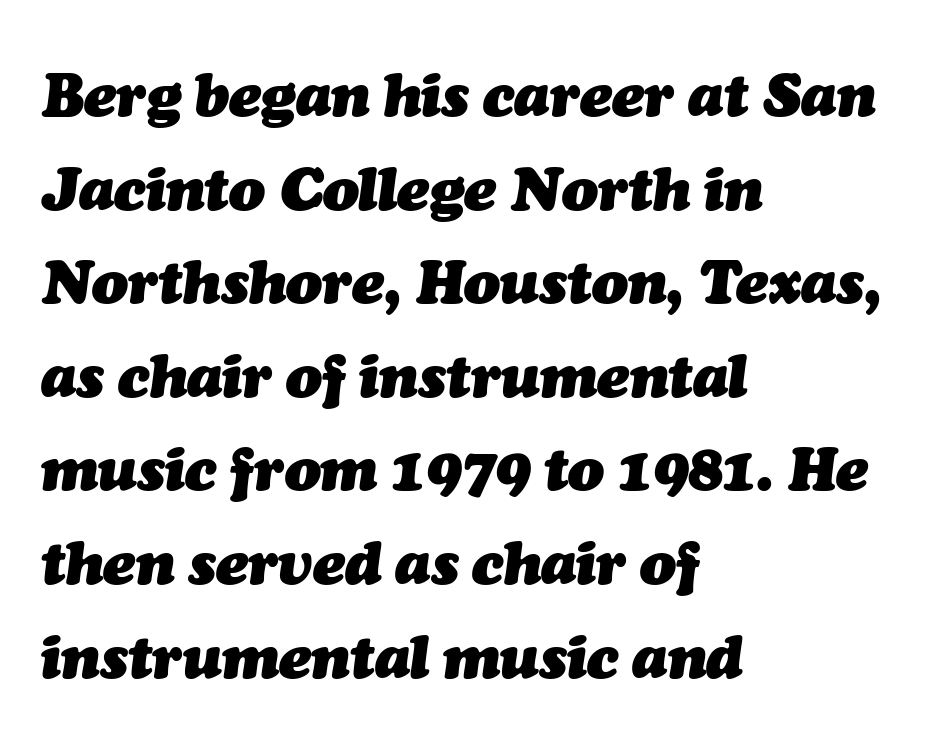
The image shows 60 px heavy type, italic (leaning right); set left-aligned, normal line spacing (1.56x), normal letter spacing, not underlined; medium stroke contrast and a medium x-height.
